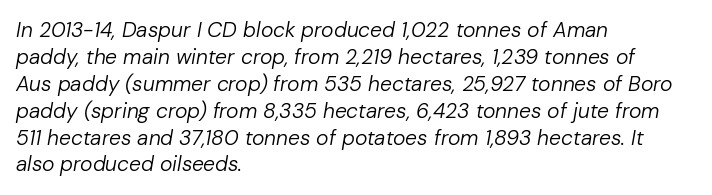
The image shows 21 px text type, italic (leaning right); set left-aligned, normal line spacing (1.28x), normal letter spacing, not underlined.
